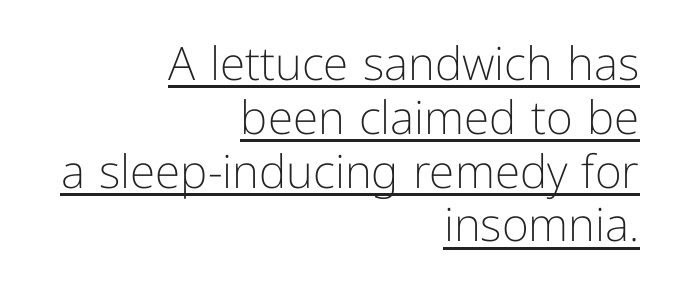
The font's upright variant was chosen for this text. Is this a fixed-width face? No — the glyphs have proportional, varying widths. Leftover space on each line is placed entirely before the opening word. Each word holds together tightly as a unit, with standard inter-letter gaps. Students, observe the line beneath the letters — that is underlining.
